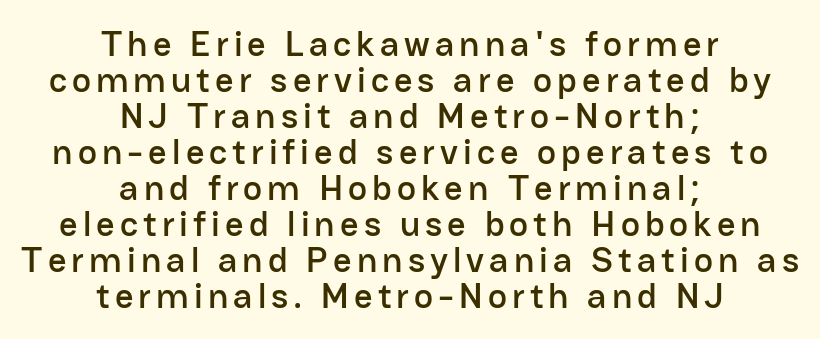
{"serif": "no", "italic": "no", "width": "normal", "stroke_contrast": "low", "x_height": "medium", "monospaced": "no", "underline": "no", "align": "center", "line_spacing": "tight", "line_spacing_ratio": 1.0, "glyph_px": 36}
